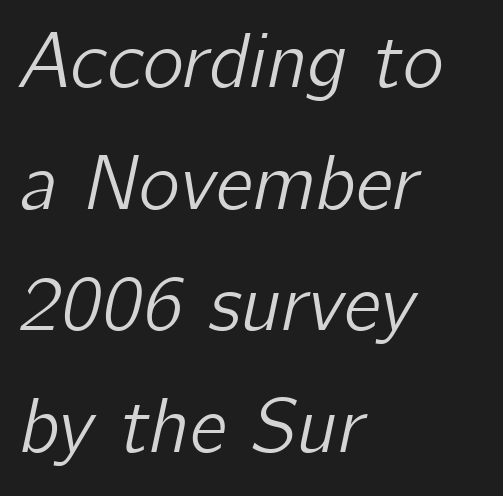
The image shows 78 px text type, italic (leaning right); set left-aligned, normal line spacing (1.56x), normal letter spacing, not underlined; low stroke contrast and a medium x-height.
